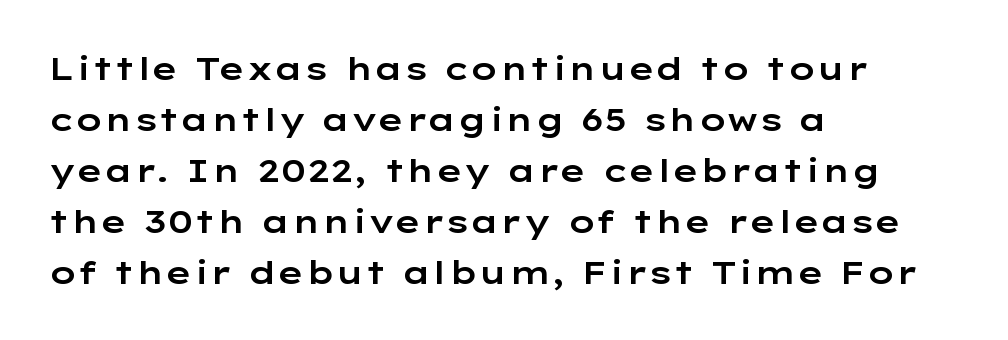
Words float on clear page, feet unadorned. Grotesque or geometric, the face here clearly has no serifs. Teacher's note: observe the even left margin — that is flush-left alignment. Baseline-to-baseline distance is the conventional proportion of letter height. These lines are rendered in a variable-pitch font.
